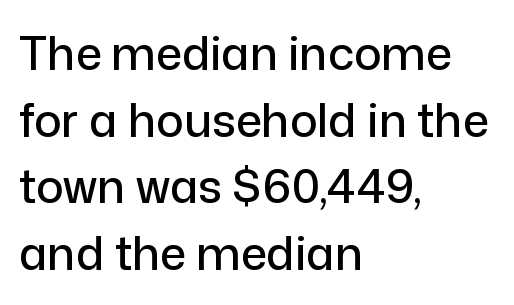
Q: Is the text italic (slanted)? A: No, it is upright.
Q: Is the typeface a serif or a sans-serif typeface? A: Sans-serif.
Q: Is the text underlined? A: No.
Q: How is the paragraph aligned? A: Left-aligned.
Q: Is the spacing between letters normal or unusually wide? A: Normal.
Q: Is the spacing between lines tight, normal or loose? A: Normal.
Q: Width (condensed, normal, or wide)? A: Normal.
Q: Stroke contrast? A: Low.
Q: x-height? A: Medium.
Q: Monospaced? A: No.
